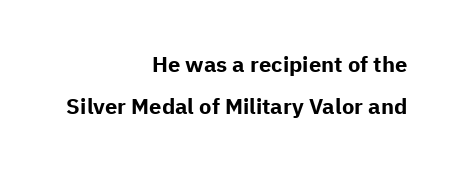
Q: Is the text bold? A: Yes.
Q: Is the text italic (slanted)? A: No, it is upright.
Q: Is the text underlined? A: No.
Q: How is the paragraph aligned? A: Right-aligned.
Q: Is the spacing between letters normal or unusually wide? A: Normal.
